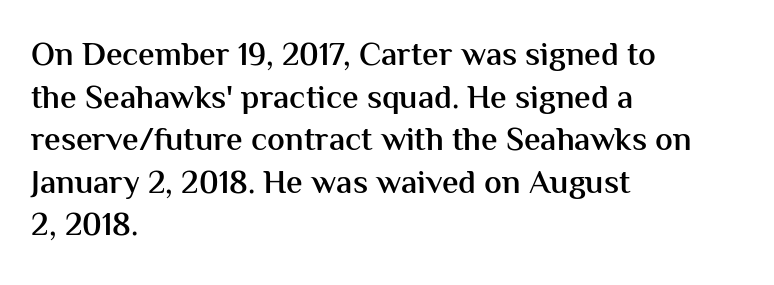
Q: Is the text bold? A: Semi-bold.
Q: Is the text italic (slanted)? A: No, it is upright.
Q: Is the typeface a serif or a sans-serif typeface? A: Sans-serif.
Q: Is the text underlined? A: No.
Q: How is the paragraph aligned? A: Left-aligned.
Q: Is the spacing between letters normal or unusually wide? A: Normal.
Q: Is the spacing between lines tight, normal or loose? A: Normal.
Q: Width (condensed, normal, or wide)? A: Normal.
Q: Stroke contrast? A: Medium.
Q: x-height? A: Medium.
Q: Monospaced? A: No.
